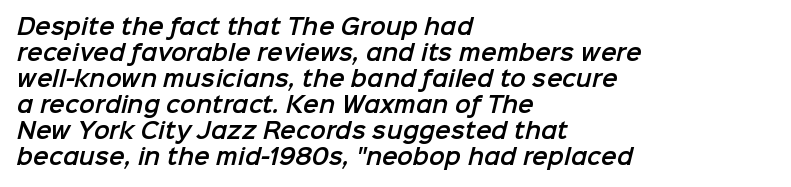
Short and long lines alike share a common starting point at left. Nobody touched the tracking dial on this one. The string is rendered with underlining switched off.
